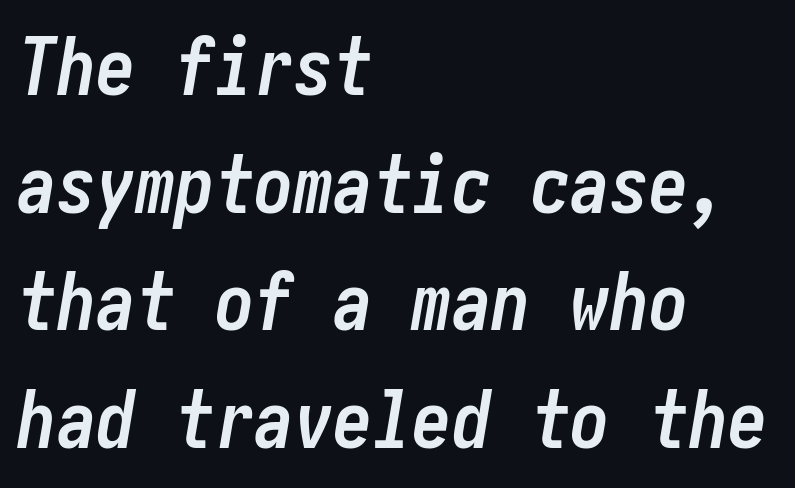
Q: Is the text bold? A: Yes.
Q: Is the text italic (slanted)? A: Yes, it leans right by about 10 degrees.
Q: Is the text underlined? A: No.
Q: How is the paragraph aligned? A: Left-aligned.
Q: Is the spacing between letters normal or unusually wide? A: Normal.
Q: Is the spacing between lines tight, normal or loose? A: Normal.
Q: Width (condensed, normal, or wide)? A: Condensed.
Q: Stroke contrast? A: Low.
Q: x-height? A: Medium.
